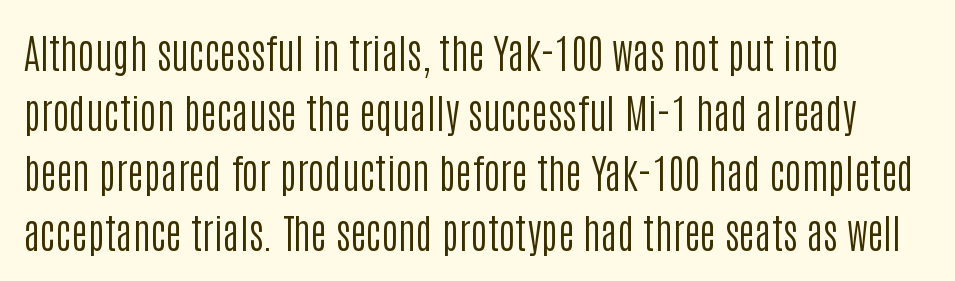
Lines of text with bare space underneath. The face used here is proportionally spaced, like ordinary book or web type. The lines in this sample share a left origin and differ only in where they stop. The strokes carry an ordinary text weight at most. Leading matches the norm, producing a regular column. Designer's note — italics off, roman on.
